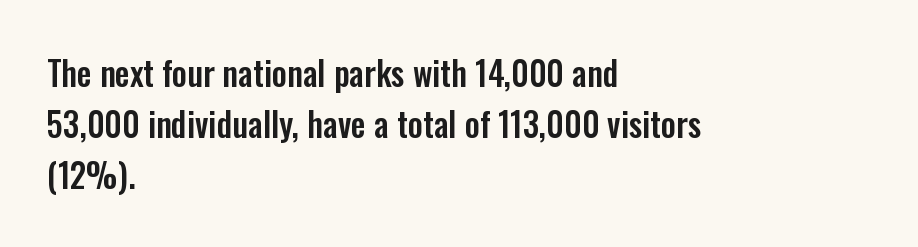
{"serif": "no", "italic": "no", "width": "condensed", "stroke_contrast": "low", "x_height": "medium", "monospaced": "no", "underline": "no", "align": "left", "line_spacing": "normal", "line_spacing_ratio": 1.55, "letter_spacing": "normal", "letter_spacing_em": 0.0, "glyph_px": 33}
